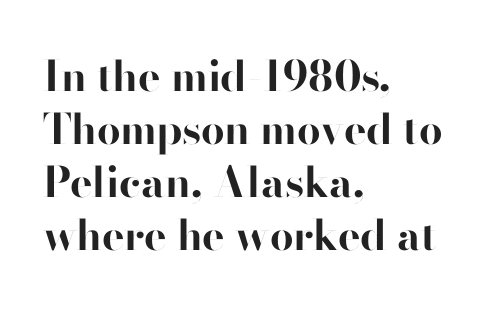
The image shows 42 px bold sans-serif type, upright; set left-aligned, normal line spacing (1.26x), normal letter spacing, not underlined; high stroke contrast and a small x-height.
